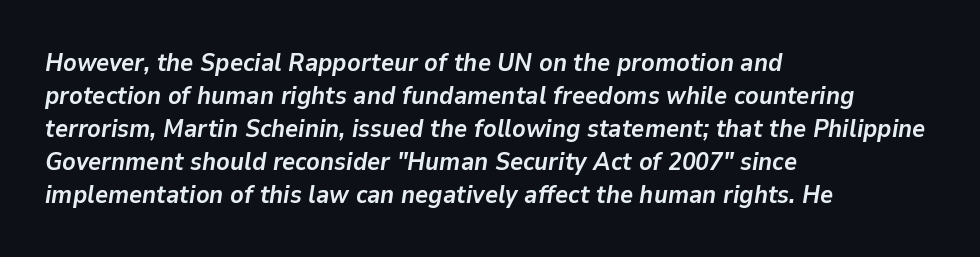
The image shows 25 px bold type, italic (leaning right); set left-aligned, normal line spacing (1.32x), normal letter spacing, not underlined.
